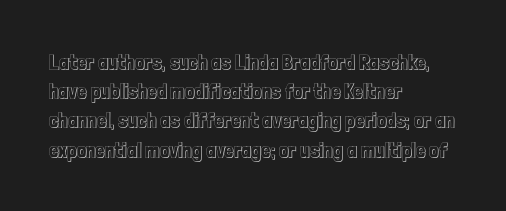
The image shows 21 px text type, upright; set left-aligned, normal line spacing (1.39x), normal letter spacing, not underlined.
